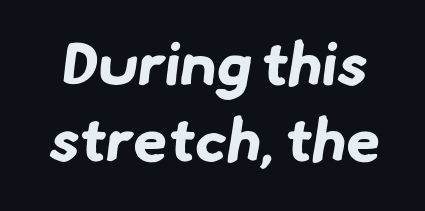
{"serif": "no", "bold": "yes", "weight": "bold", "width": "normal", "stroke_contrast": "low", "x_height": "small", "monospaced": "no", "underline": "no", "line_spacing_ratio": 1.22, "letter_spacing": "normal", "letter_spacing_em": 0.0, "glyph_px": 62}
